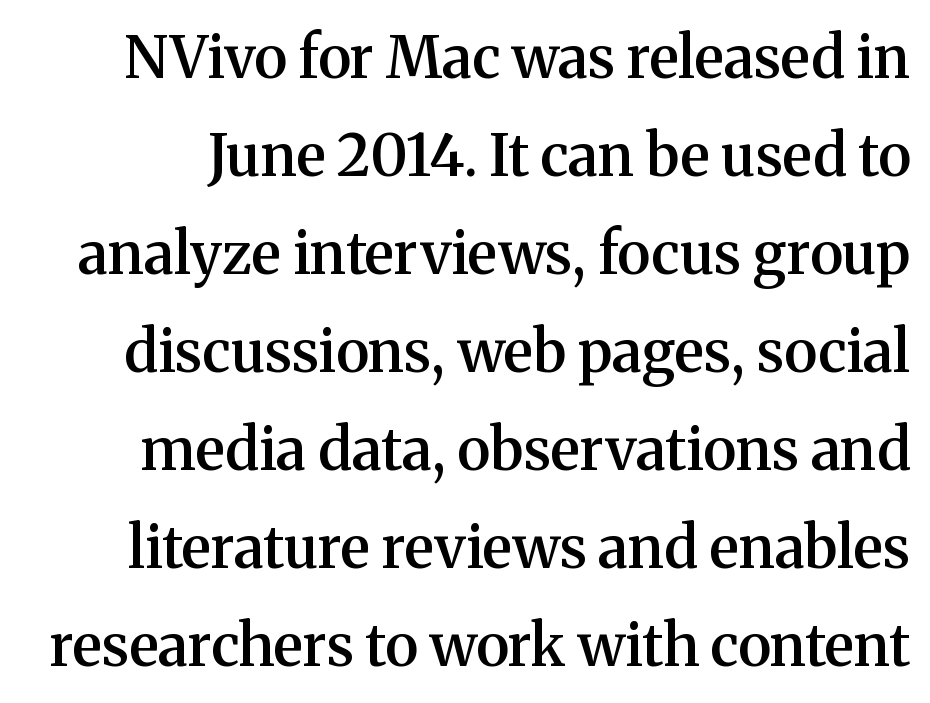
The image shows 58 px semibold serif type, upright; set normal line spacing (1.69x), normal letter spacing, not underlined; medium stroke contrast and a medium x-height.
